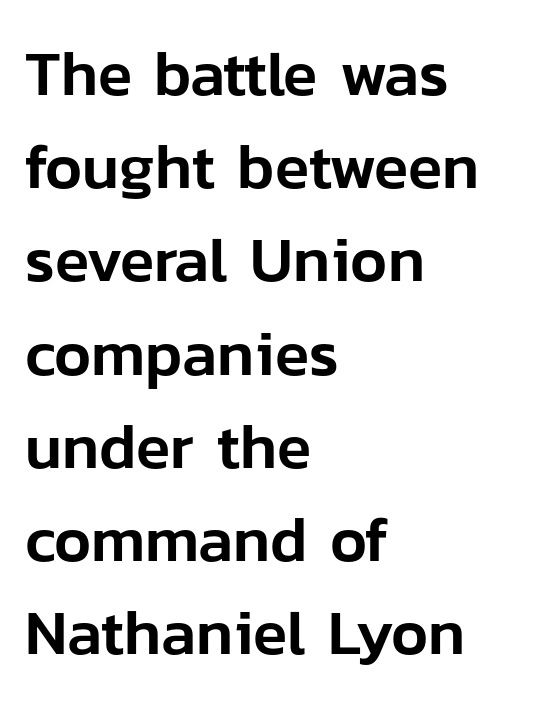
The image shows 63 px sans-serif type, upright; set left-aligned, normal line spacing (1.48x), normal letter spacing, not underlined; low stroke contrast and a medium x-height.
